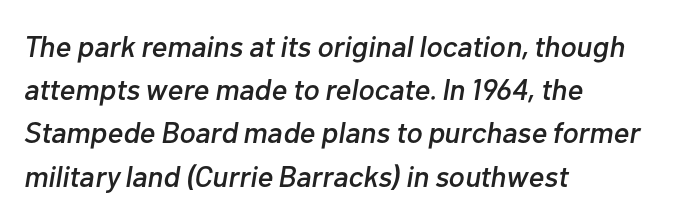
{"italic": "yes", "lean": "right", "slant_degrees": 10, "width": "normal", "stroke_contrast": "low", "x_height": "medium", "monospaced": "no", "underline": "no", "align": "left", "line_spacing": "normal", "line_spacing_ratio": 1.44, "letter_spacing": "normal", "letter_spacing_em": 0.0, "glyph_px": 30}
